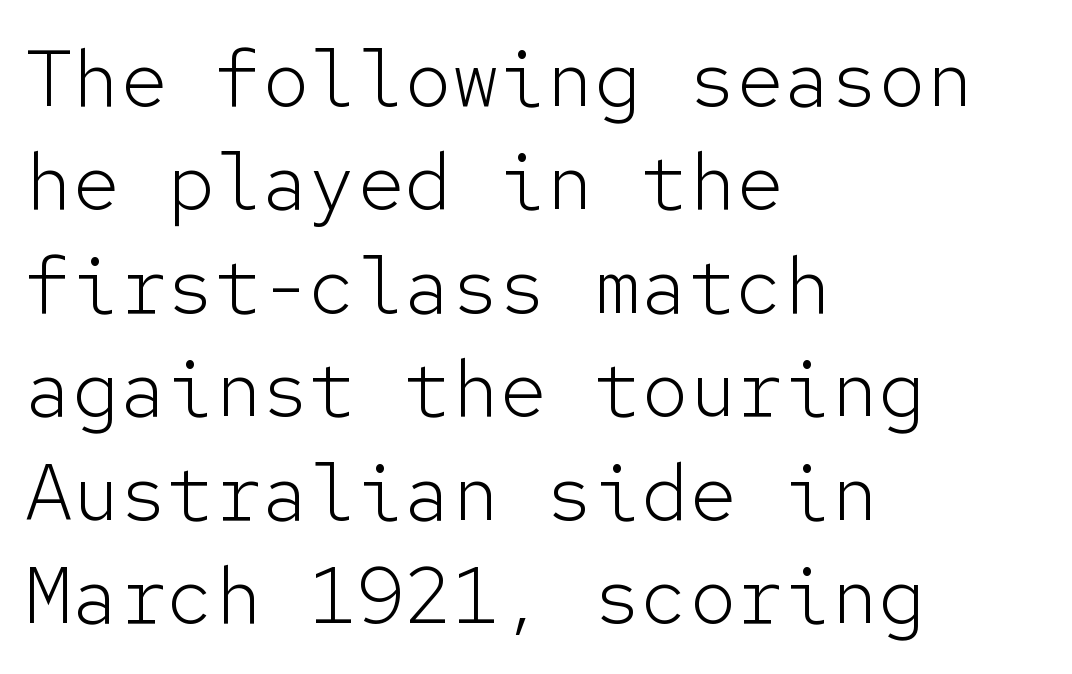
Q: Is the text bold? A: No.
Q: Is the text italic (slanted)? A: No, it is upright.
Q: Is the typeface a serif or a sans-serif typeface? A: Sans-serif.
Q: Is the text underlined? A: No.
Q: How is the paragraph aligned? A: Left-aligned.
Q: Is the spacing between letters normal or unusually wide? A: Normal.
Q: Is the spacing between lines tight, normal or loose? A: Normal.
Q: Width (condensed, normal, or wide)? A: Normal.
Q: Stroke contrast? A: Low.
Q: x-height? A: Medium.
Q: Monospaced? A: Yes.
